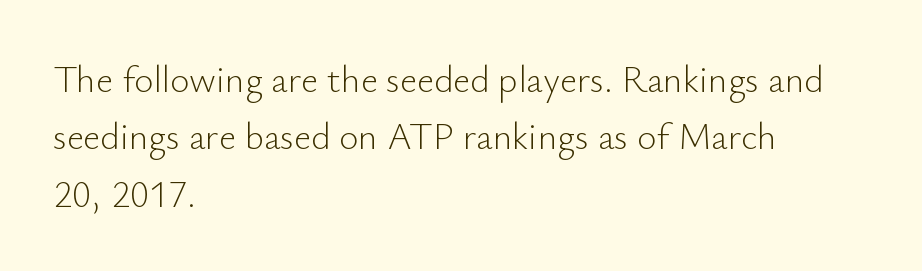
The text was rendered using a sans face with plain stroke endings. Rendered with straight, roman letterforms. Quick note: underline off. The passage shown is typed in a proportional face where columns would drift. The paragraph has a hard left edge and a soft right edge. The gaps between neighbouring characters are ordinary and unremarkable.
